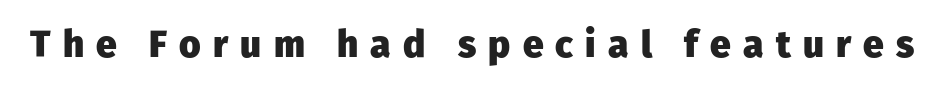
The image shows 37 px heavy sans-serif type, upright; set unusually wide letter spacing (+0.33 em), not underlined; low stroke contrast and a medium x-height.
